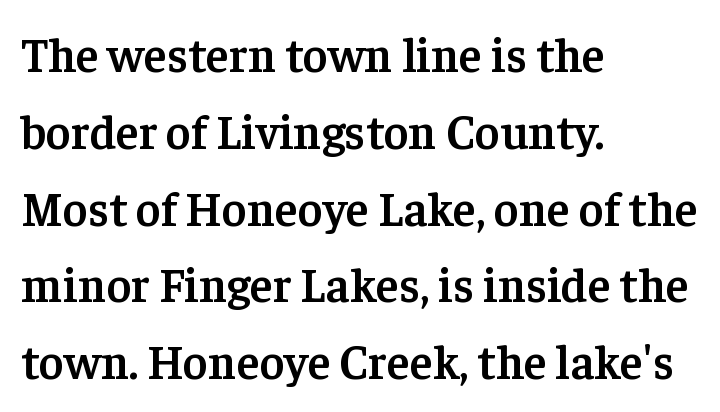
Q: Is the text bold? A: Semi-bold.
Q: Is the text italic (slanted)? A: No, it is upright.
Q: Is the typeface a serif or a sans-serif typeface? A: Serif.
Q: Is the text underlined? A: No.
Q: How is the paragraph aligned? A: Left-aligned.
Q: Is the spacing between letters normal or unusually wide? A: Normal.
Q: Is the spacing between lines tight, normal or loose? A: Normal.
Q: Width (condensed, normal, or wide)? A: Normal.
Q: Stroke contrast? A: Low.
Q: x-height? A: Medium.
Q: Monospaced? A: No.
